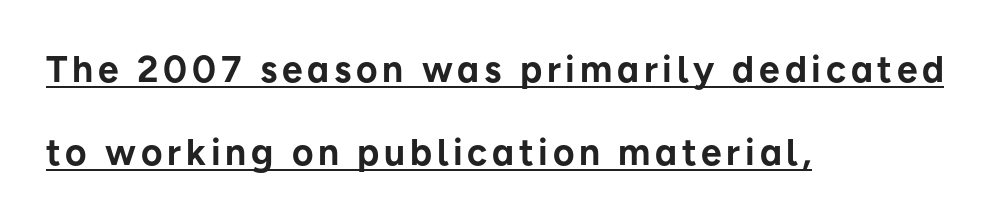
The image shows 37 px bold sans-serif type, upright; set left-aligned, loose line spacing (2.25x), underlined; low stroke contrast and a medium x-height.
